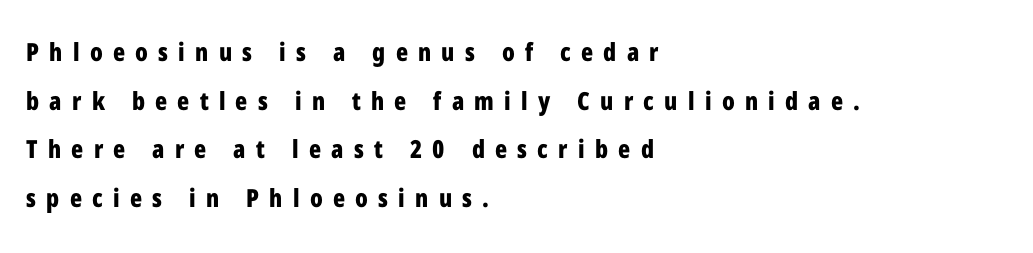
Q: Is the text bold? A: Yes.
Q: Is the text italic (slanted)? A: No, it is upright.
Q: Is the text underlined? A: No.
Q: How is the paragraph aligned? A: Left-aligned.
Q: Is the spacing between letters normal or unusually wide? A: Unusually wide.
Q: Is the spacing between lines tight, normal or loose? A: Loose.
